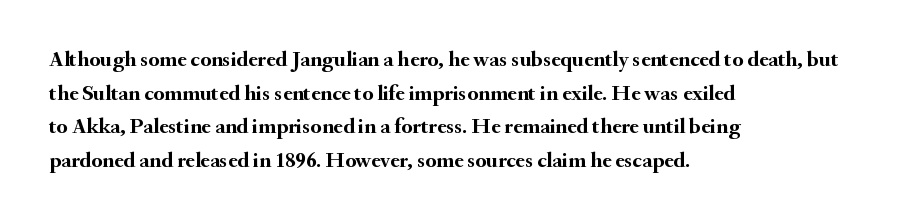
This sample is left-justified, so line endings fall wherever the words run out. Ascenders rise straight up at ninety degrees. Notice how descenders clear the ascenders below comfortably — that's standard leading. Is the type bold? Yes — the strokes are clearly thick and heavy.
